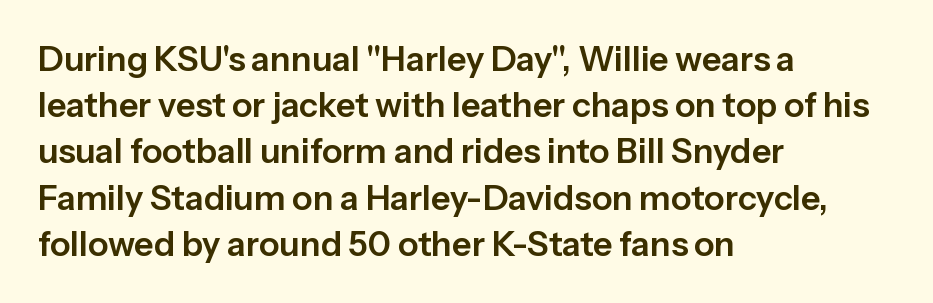
Q: Is the text italic (slanted)? A: No, it is upright.
Q: Is the typeface a serif or a sans-serif typeface? A: Sans-serif.
Q: Is the text underlined? A: No.
Q: How is the paragraph aligned? A: Left-aligned.
Q: Is the spacing between letters normal or unusually wide? A: Normal.
Q: Is the spacing between lines tight, normal or loose? A: Normal.
Q: Width (condensed, normal, or wide)? A: Normal.
Q: Stroke contrast? A: Low.
Q: x-height? A: Medium.
Q: Monospaced? A: No.
